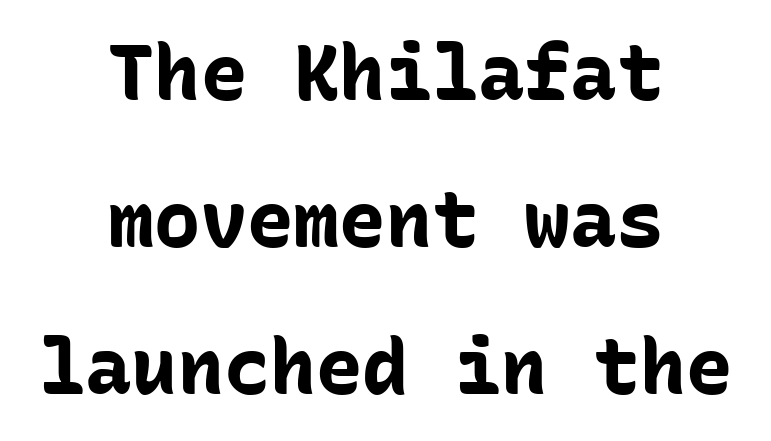
The image shows 77 px bold sans-serif type, upright, monospaced; set centered, loose line spacing (1.91x), normal letter spacing, not underlined; low stroke contrast and a medium x-height.
